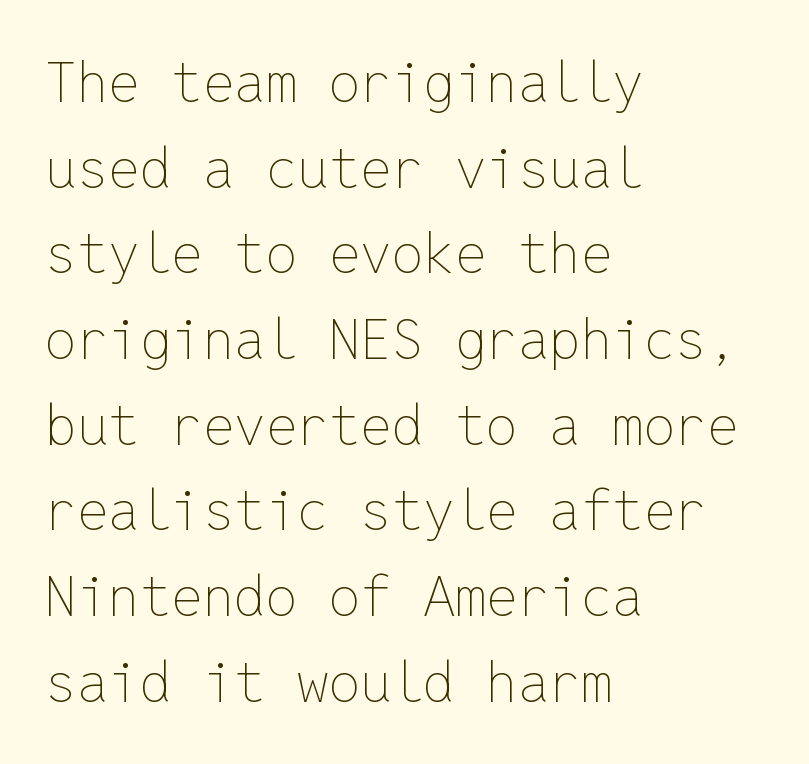
{"italic": "no", "bold": "no", "weight": "thin", "width": "normal", "stroke_contrast": "low", "x_height": "medium", "monospaced": "yes", "underline": "no", "align": "left", "line_spacing": "normal", "line_spacing_ratio": 1.53, "letter_spacing": "normal", "letter_spacing_em": 0.0, "glyph_px": 56}
